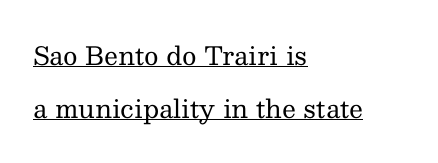
Q: Is the text bold? A: No.
Q: Is the text italic (slanted)? A: No, it is upright.
Q: Is the text underlined? A: Yes.
Q: How is the paragraph aligned? A: Left-aligned.
Q: Is the spacing between letters normal or unusually wide? A: Normal.
Q: Is the spacing between lines tight, normal or loose? A: Loose.
